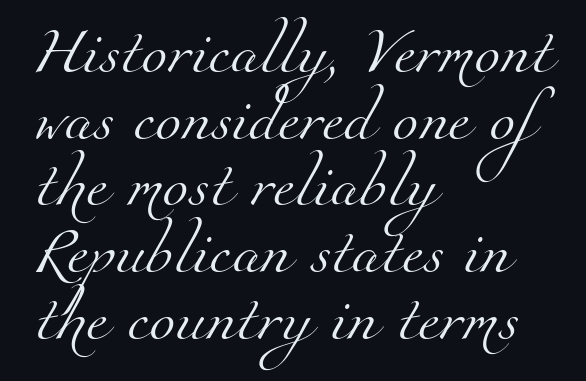
The image shows 47 px light serif type; set left-aligned, normal line spacing (1.42x), normal letter spacing, not underlined; medium stroke contrast and a small x-height.
